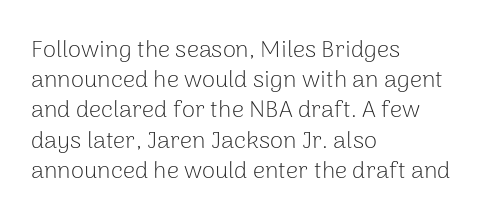
The weight would be labelled regular, book, light, or lighter still. Every stem runs plumb, perpendicular to the baseline. Descender tails drop into unmarked territory. One glance says typical: line gaps are just what's usual.
